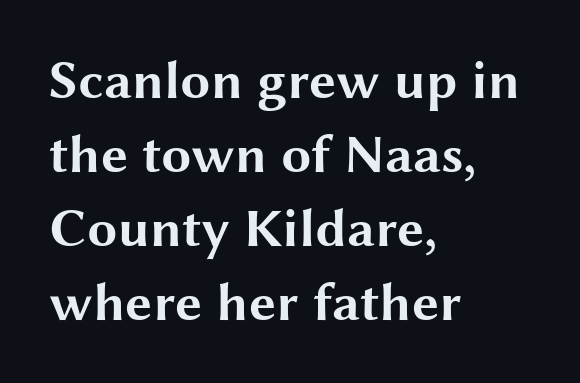
The image shows 54 px bold, wide sans-serif type, upright; set left-aligned, normal line spacing (1.37x), normal letter spacing, not underlined; medium stroke contrast and a medium x-height.
